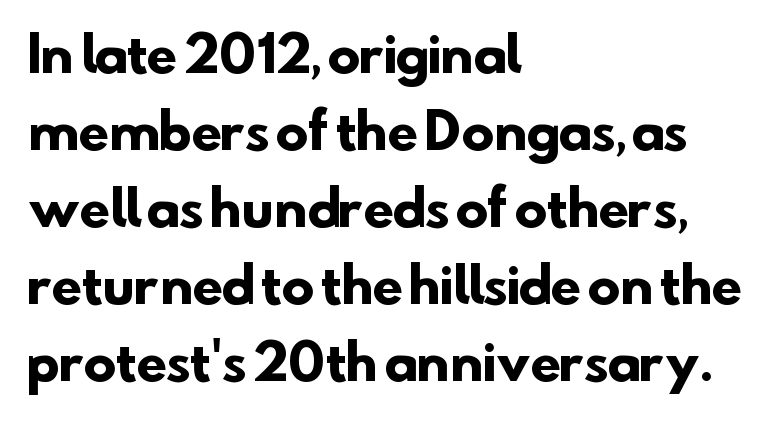
Q: Is the text bold? A: Yes.
Q: Is the typeface a serif or a sans-serif typeface? A: Sans-serif.
Q: Is the text underlined? A: No.
Q: How is the paragraph aligned? A: Left-aligned.
Q: Is the spacing between letters normal or unusually wide? A: Normal.
Q: Is the spacing between lines tight, normal or loose? A: Normal.
Q: Width (condensed, normal, or wide)? A: Normal.
Q: Stroke contrast? A: Low.
Q: x-height? A: Small.
Q: Monospaced? A: No.
